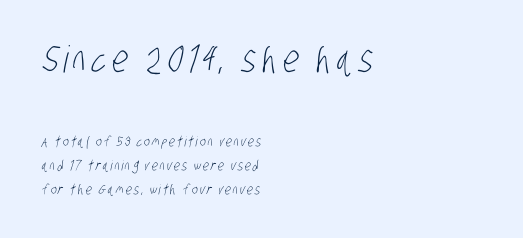
{"serif": "no", "bold": "no", "weight": "light", "width": "condensed", "stroke_contrast": "low", "x_height": "large", "monospaced": "no", "underline": "no", "align": "left", "line_spacing_ratio": 1.71, "larger_block": "first", "size_ratio": 2.64, "glyph_px": 37}
